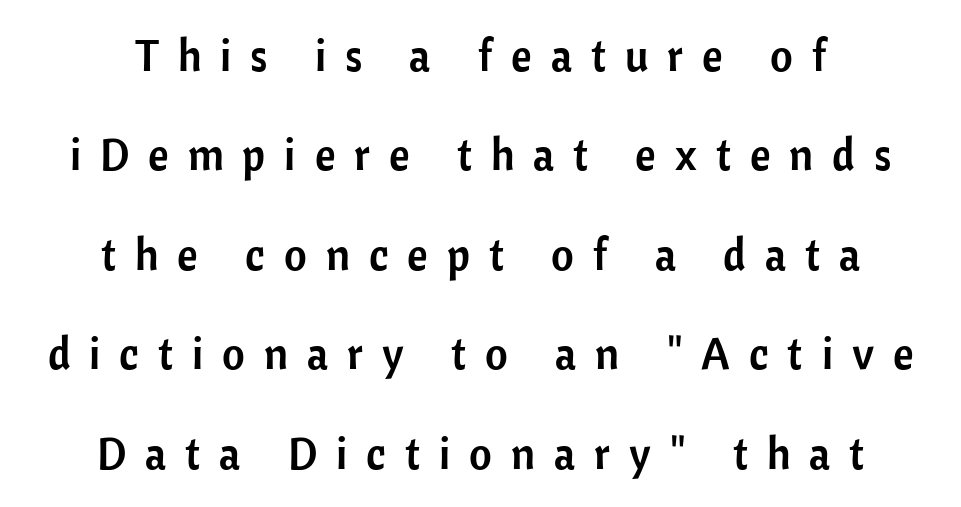
Q: Is the text italic (slanted)? A: No, it is upright.
Q: Is the typeface a serif or a sans-serif typeface? A: Sans-serif.
Q: Is the text underlined? A: No.
Q: How is the paragraph aligned? A: Centered.
Q: Is the spacing between letters normal or unusually wide? A: Unusually wide.
Q: Is the spacing between lines tight, normal or loose? A: Loose.
Q: Width (condensed, normal, or wide)? A: Normal.
Q: Stroke contrast? A: Low.
Q: x-height? A: Medium.
Q: Monospaced? A: No.
